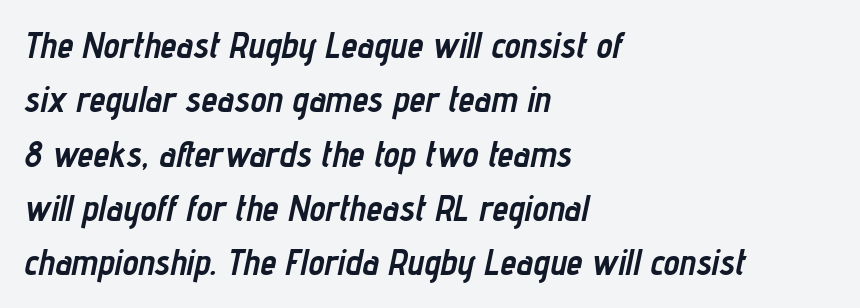
{"italic": "yes", "lean": "right", "slant_degrees": 12, "bold": "yes", "weight": "semibold", "width": "condensed", "stroke_contrast": "low", "x_height": "medium", "monospaced": "no", "underline": "no", "align": "left", "line_spacing": "normal", "line_spacing_ratio": 1.51, "letter_spacing": "normal", "letter_spacing_em": 0.0, "glyph_px": 36}
